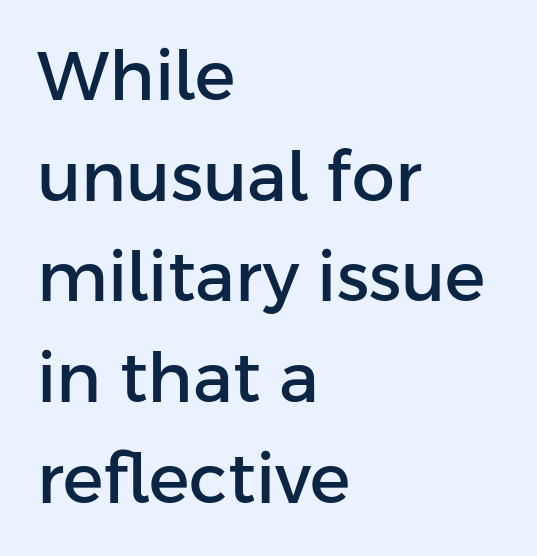
Q: Is the text italic (slanted)? A: No, it is upright.
Q: Is the typeface a serif or a sans-serif typeface? A: Sans-serif.
Q: Is the text underlined? A: No.
Q: How is the paragraph aligned? A: Left-aligned.
Q: Is the spacing between letters normal or unusually wide? A: Normal.
Q: Is the spacing between lines tight, normal or loose? A: Normal.
Q: Width (condensed, normal, or wide)? A: Normal.
Q: Stroke contrast? A: Low.
Q: x-height? A: Medium.
Q: Monospaced? A: No.
